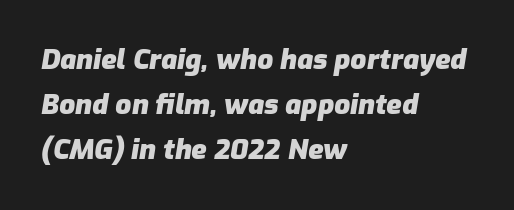
Q: Is the text bold? A: Yes.
Q: Is the text italic (slanted)? A: Yes, it leans right by about 9 degrees.
Q: Is the text underlined? A: No.
Q: How is the paragraph aligned? A: Left-aligned.
Q: Is the spacing between letters normal or unusually wide? A: Normal.
Q: Is the spacing between lines tight, normal or loose? A: Normal.
Q: Width (condensed, normal, or wide)? A: Normal.
Q: Stroke contrast? A: Low.
Q: x-height? A: Medium.
Q: Monospaced? A: No.
